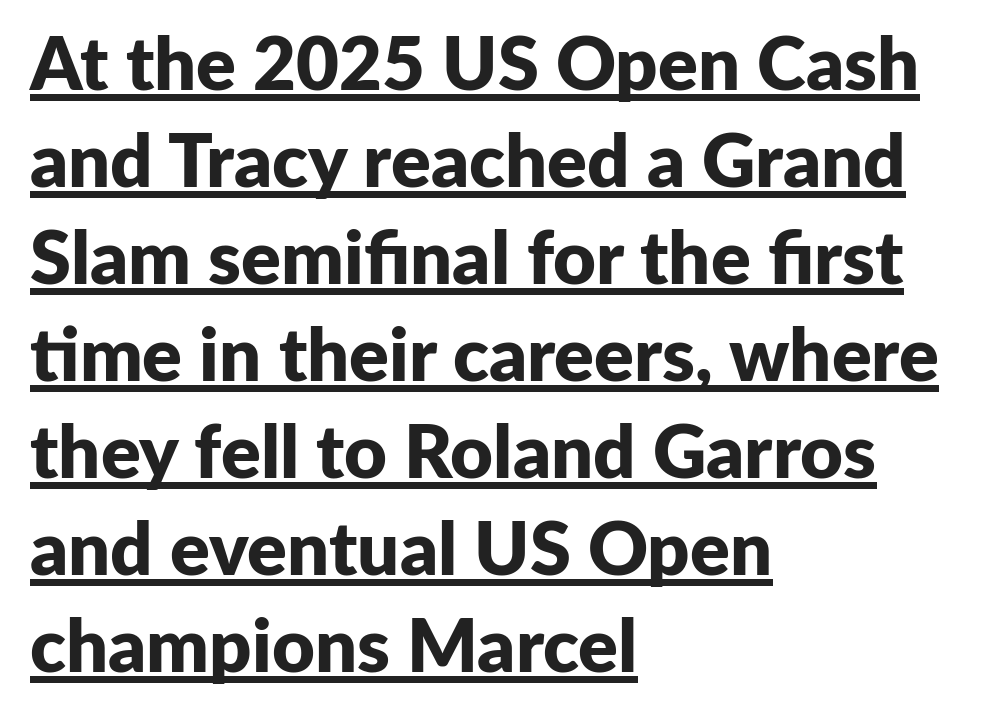
The image shows 74 px bold sans-serif type, upright; set left-aligned, normal line spacing (1.31x), normal letter spacing, underlined; low stroke contrast and a medium x-height.
